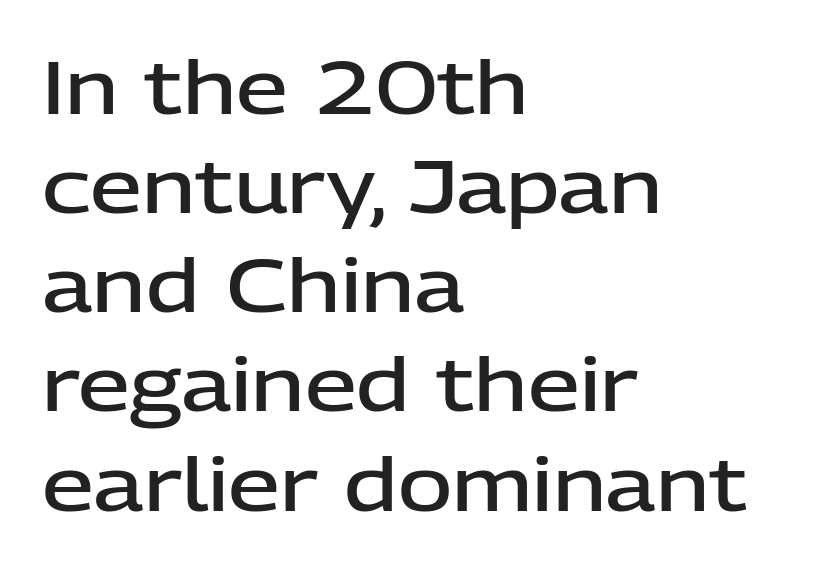
The image shows 74 px semibold sans-serif type, upright; set left-aligned, normal line spacing (1.34x), normal letter spacing, not underlined; low stroke contrast and a medium x-height.
